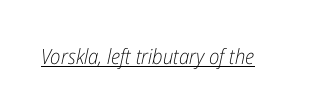
Q: Is the text bold? A: No.
Q: Is the text italic (slanted)? A: Yes, it leans right by about 12 degrees.
Q: Is the text underlined? A: Yes.
Q: Is the spacing between letters normal or unusually wide? A: Normal.
